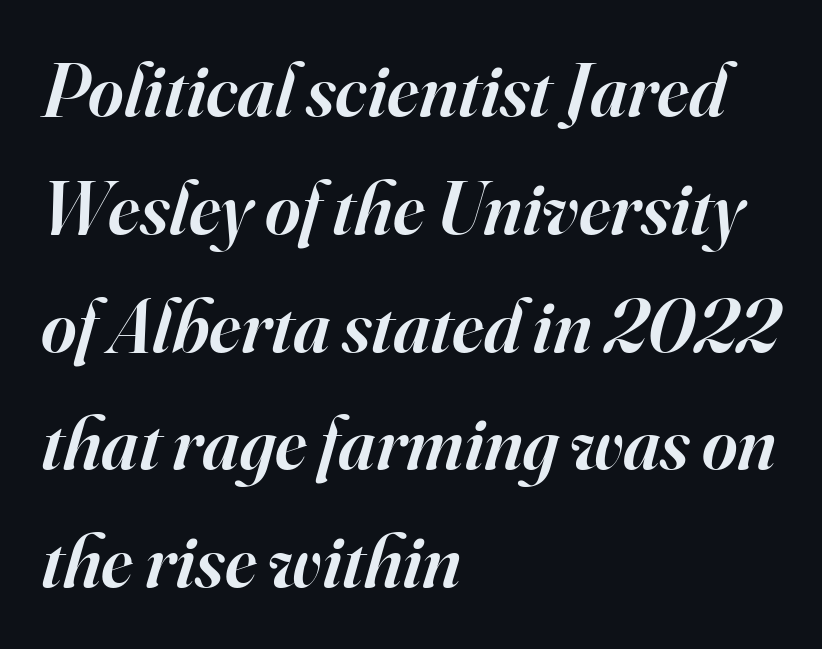
Words float on clear page, feet unadorned. Short note: letters normally spaced. Each letter's strokes conclude with small projecting serifs. Interline gaps are of average width in this sample.
